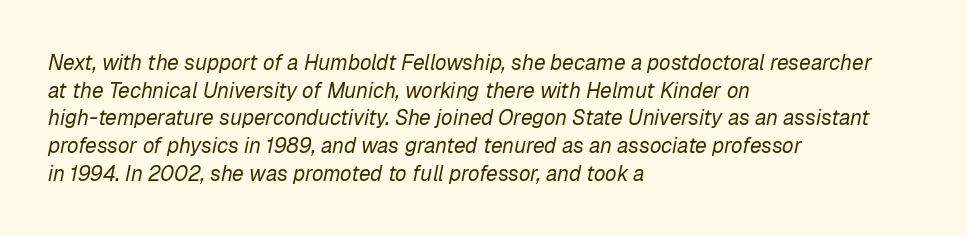
The paragraph shown leans on its left margin. Look at the tracking — it's just the regular setting, nothing added. Weight: not bold — regular or lighter. These lines were composed using italics.
